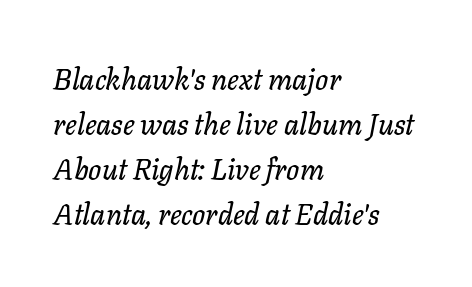
The image shows 29 px text type, italic (leaning right); set left-aligned, normal line spacing (1.55x), normal letter spacing, not underlined; low stroke contrast and a medium x-height.
